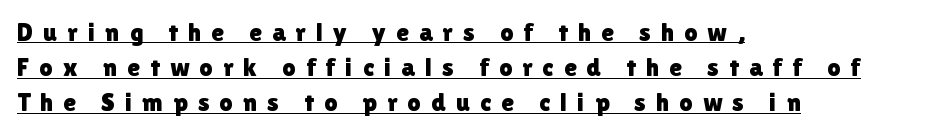
The image shows 26 px text type, upright; set left-aligned, normal line spacing (1.35x), unusually wide letter spacing (+0.39 em), underlined.
